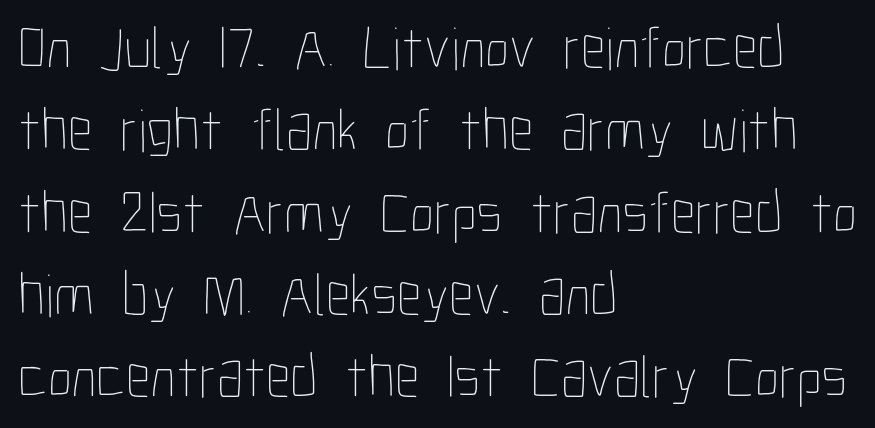
The letters advance in unequal steps, a hallmark of proportional type. One glance says typical: line gaps are just what's usual. Characters follow at the spacing the type designer built in. All the whitespace from short lines collects on the right. Rendered with straight, roman letterforms.
